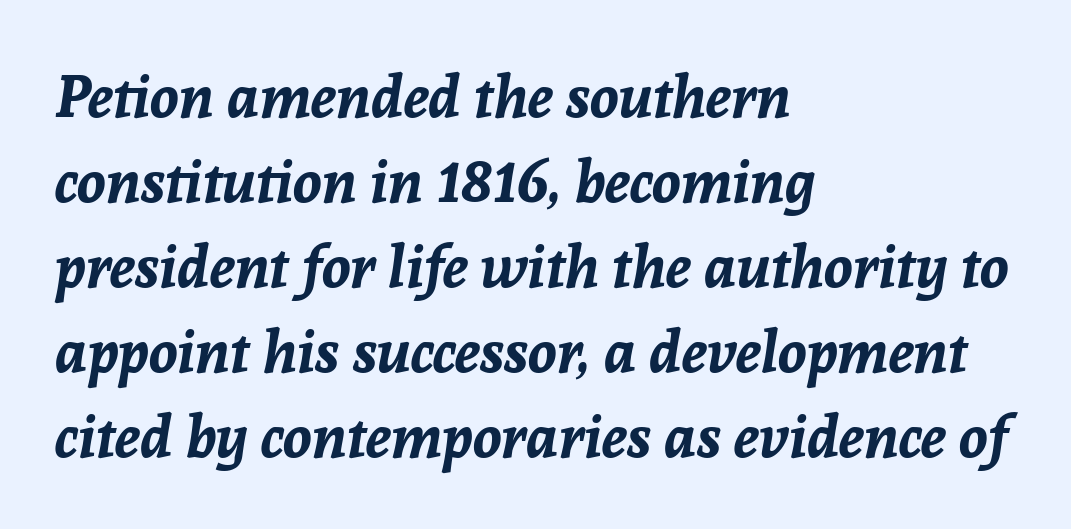
Quick note: interline space is typical. The foot of each line stays bare and open. These lines carry a lot of weight — the face is fully bold. Is this a fixed-width face? No — the glyphs have proportional, varying widths.
